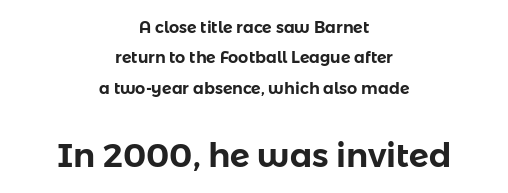
Ordinary non-slanted type is in use. Students, observe: this is what heavily led, spacious text looks like. The letters sit at their default tracking, neither squeezed nor spread. The later block is typeset at a bigger size than the earlier block. Check where the strokes stop: nothing finishes them off — pure sans.
